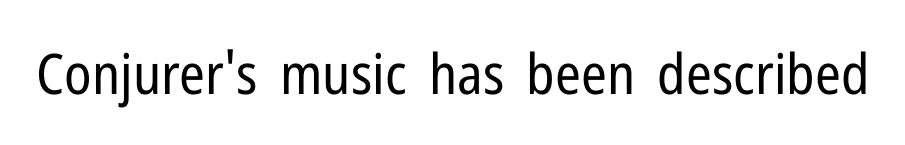
The letterforms sit shoulder to shoulder at normal distance. No word sits above an underline. Italic: no, the glyphs are upright roman. Counters stay open thanks to moderate or lighter strokes.
